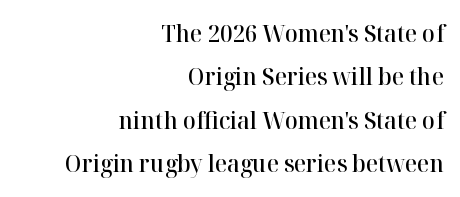
It's the straight-up-and-down kind of type. Descenders hang freely into open space. Stroke thickness is moderately raised; the sample reads as semibold. These lines stack with their right ends in a neat column.
